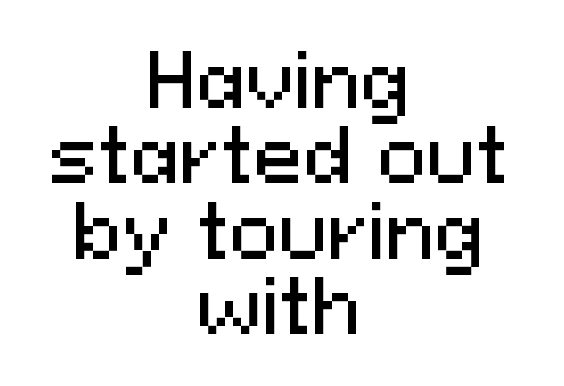
Students, observe: this is what under-led, compact text looks like. Upright lettering throughout. Does the copy run flush right? No — it is centered line by line. Look at the bottom of the vertical strokes: they stop flat, with no serifs. The rendering uses natural spacing where letterforms have individual widths. Lines of text with bare space underneath.
